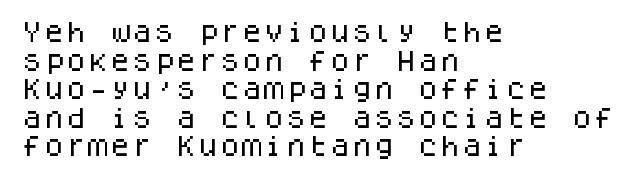
{"italic": "no", "underline": "no", "align": "left", "line_spacing": "normal", "line_spacing_ratio": 1.3, "letter_spacing": "normal", "letter_spacing_em": 0.0, "glyph_px": 22}
